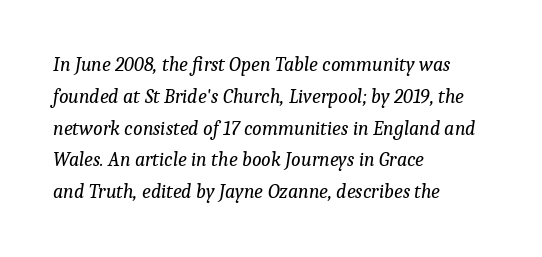
How are the letters spaced? Ordinarily, with no added tracking. A light-to-regular cut is what we see here. Rows of type keep a routine distance in the vertical direction. The face used here has a pronounced slope to its letters.
